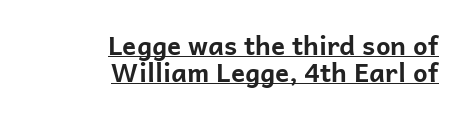
The image shows 26 px bold type, upright; set right-aligned, tight line spacing (1.03x), normal letter spacing, underlined.
